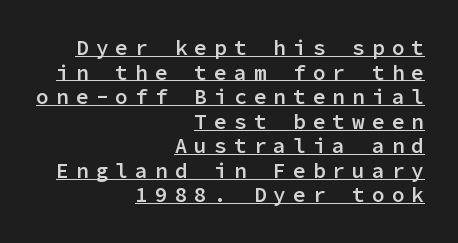
{"italic": "no", "bold": "semi", "underline": "yes", "align": "right", "line_spacing_ratio": 1.17, "letter_spacing": "wide", "letter_spacing_em": 0.34, "glyph_px": 21}
